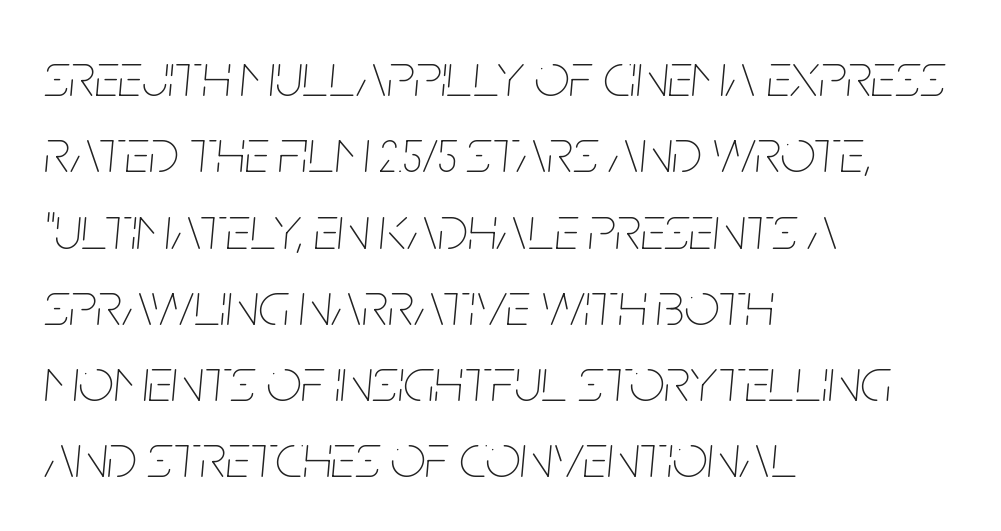
The image shows 62 px thin, condensed type, italic (leaning right); set left-aligned, line spacing 1.23x, normal letter spacing, not underlined; low stroke contrast and a large x-height.
